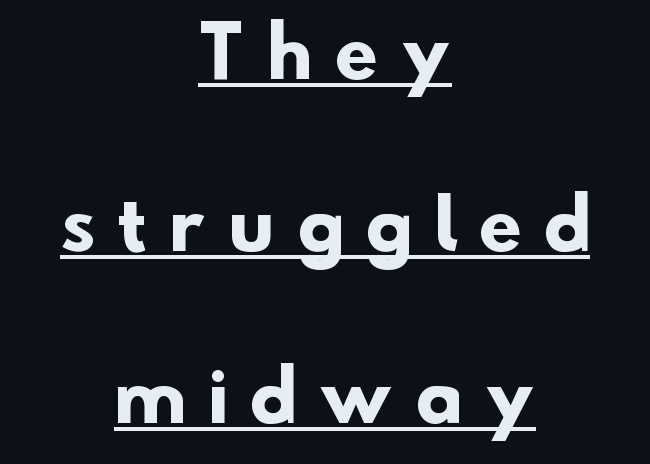
{"serif": "no", "bold": "yes", "weight": "heavy", "width": "normal", "stroke_contrast": "low", "x_height": "small", "monospaced": "no", "underline": "yes", "align": "center", "line_spacing": "loose", "line_spacing_ratio": 2.49, "letter_spacing": "wide", "letter_spacing_em": 0.34, "glyph_px": 69}
